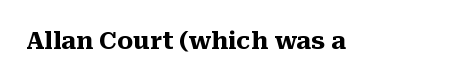
Q: Is the text bold? A: Yes.
Q: Is the text italic (slanted)? A: No, it is upright.
Q: Is the text underlined? A: No.
Q: Is the spacing between letters normal or unusually wide? A: Normal.
